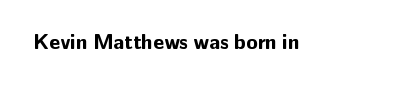
The image shows 21 px bold type, upright; set normal letter spacing, not underlined.
